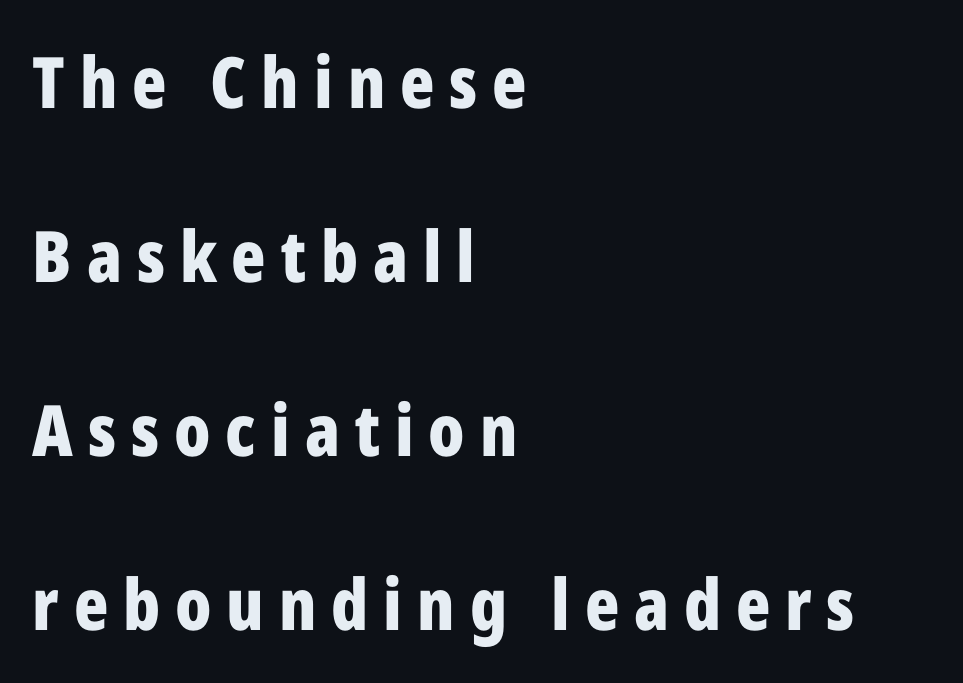
Q: Is the text bold? A: Yes.
Q: Is the text italic (slanted)? A: No, it is upright.
Q: Is the typeface a serif or a sans-serif typeface? A: Sans-serif.
Q: Is the text underlined? A: No.
Q: How is the paragraph aligned? A: Left-aligned.
Q: Is the spacing between letters normal or unusually wide? A: Unusually wide.
Q: Is the spacing between lines tight, normal or loose? A: Loose.
Q: Width (condensed, normal, or wide)? A: Condensed.
Q: Stroke contrast? A: Low.
Q: x-height? A: Medium.
Q: Monospaced? A: No.
